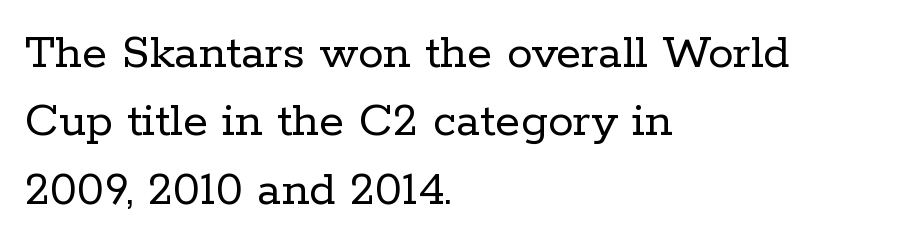
The words here are not underlined. The vertical gap from one line to the next is medium. Do the characters align in a grid? No, the font is proportional. Stems here are at most as thick as an everyday book face. The type is set solid horizontally, with unmodified tracking. Letterform terminals end in serifs throughout the passage.
